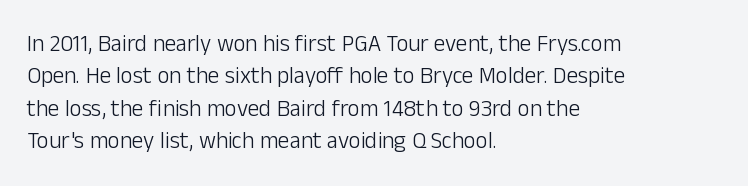
The image shows 23 px text type, upright; set left-aligned, normal line spacing (1.41x), normal letter spacing, not underlined.
